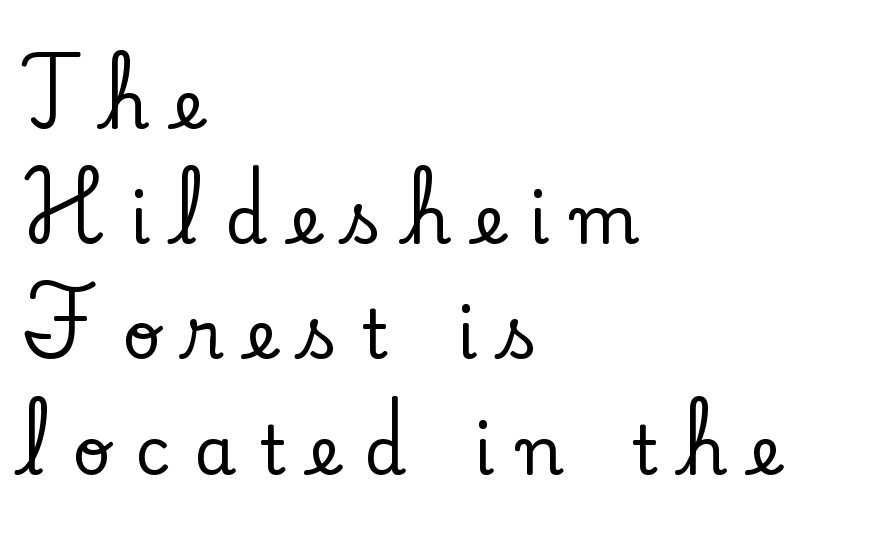
{"serif": "yes", "italic": "no", "width": "normal", "stroke_contrast": "low", "x_height": "small", "monospaced": "no", "underline": "no", "align": "left", "line_spacing_ratio": 1.72, "letter_spacing": "wide", "letter_spacing_em": 0.36, "glyph_px": 67}
